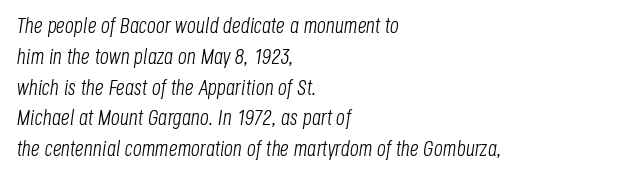
This rendering features lettering with no underline. Observe the ordinary spacing: letters are neighbours, not strangers. Tall strokes in this sample are angled rather than plumb. Does the copy run flush right? No — it runs flush left. No heavy texture on the line: the type isn't bold. Notice how descenders clear the ascenders below comfortably — that's standard leading.
